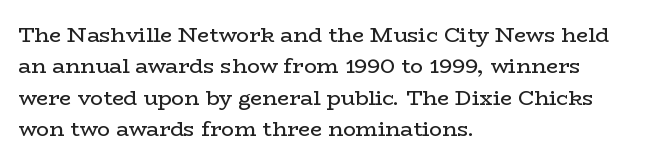
The image shows 21 px text type, upright; set left-aligned, normal line spacing (1.49x), normal letter spacing, not underlined.
